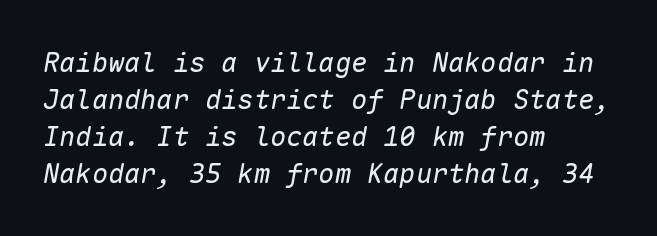
The image shows 27 px text type, italic (leaning right); set left-aligned, normal line spacing (1.37x), normal letter spacing, not underlined.
